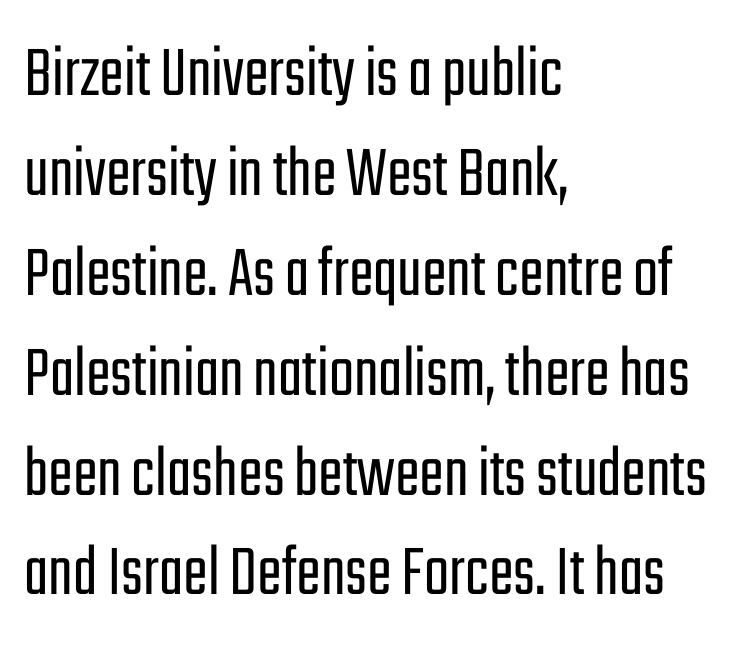
{"serif": "no", "italic": "no", "bold": "no", "weight": "light", "width": "condensed", "stroke_contrast": "low", "x_height": "medium", "monospaced": "no", "underline": "no", "align": "left", "line_spacing": "normal", "line_spacing_ratio": 1.35, "letter_spacing": "normal", "letter_spacing_em": 0.0, "glyph_px": 74}
